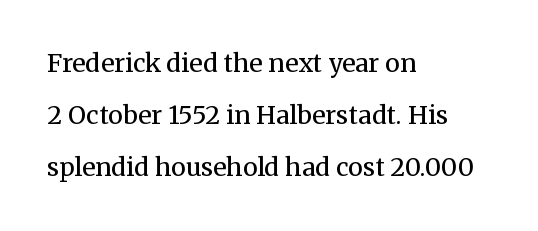
Nobody touched the tracking dial on this one. Horizontal bands of white between lines are thick stripes. Has an underline been added? It has not. A student would call this left alignment; a typographer would say flush left, rag right. Designer's note — italics off, roman on. Compared with a typical body face, this is equally light or lighter still.
